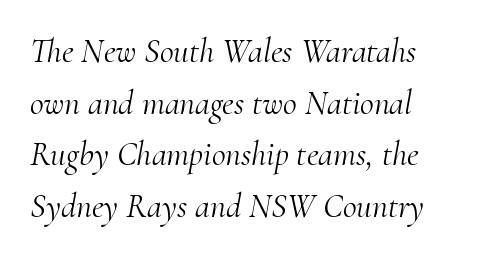
{"serif": "yes", "italic": "yes", "lean": "right", "slant_degrees": 10, "bold": "no", "weight": "light", "width": "normal", "stroke_contrast": "medium", "x_height": "small", "monospaced": "no", "underline": "no", "align": "left", "line_spacing": "normal", "line_spacing_ratio": 1.52, "letter_spacing": "normal", "letter_spacing_em": 0.0, "glyph_px": 34}
